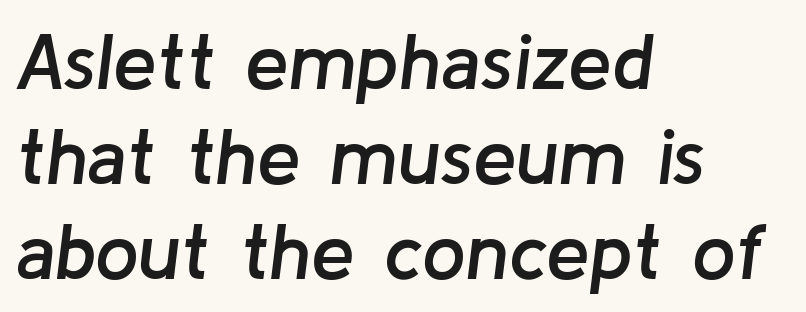
Q: Is the text bold? A: Semi-bold.
Q: Is the text italic (slanted)? A: Yes, it leans right by about 8 degrees.
Q: Is the text underlined? A: No.
Q: How is the paragraph aligned? A: Left-aligned.
Q: Is the spacing between letters normal or unusually wide? A: Normal.
Q: Width (condensed, normal, or wide)? A: Normal.
Q: Stroke contrast? A: Low.
Q: x-height? A: Medium.
Q: Monospaced? A: No.
